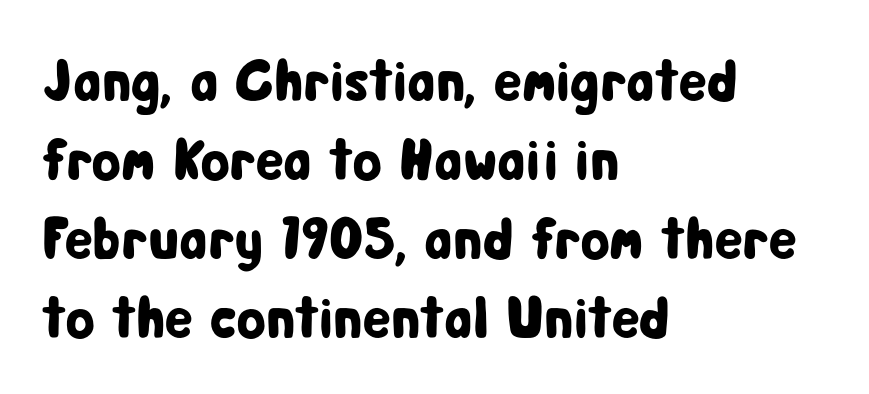
The image shows 59 px condensed sans-serif type, upright; set left-aligned, normal line spacing (1.34x), normal letter spacing, not underlined; low stroke contrast and a medium x-height.
